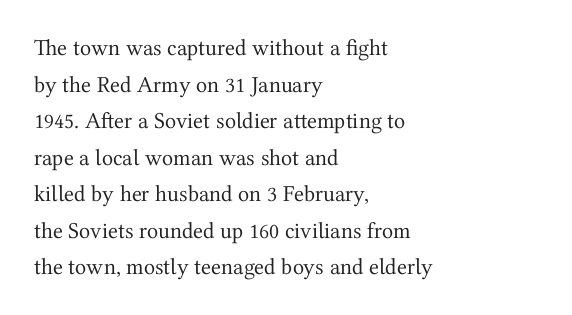
Notice how descenders clear the ascenders below comfortably — that's standard leading. Heft: none added — not bold. Posture: upright roman. The tracking reads as untouched default to a designer's eye. If you drew a ruler down the left edge, every line would touch it.
